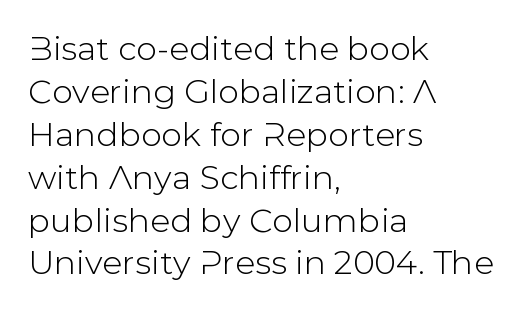
The image shows 33 px sans-serif type, upright; set left-aligned, normal line spacing (1.3x), normal letter spacing, not underlined; low stroke contrast and a medium x-height.
